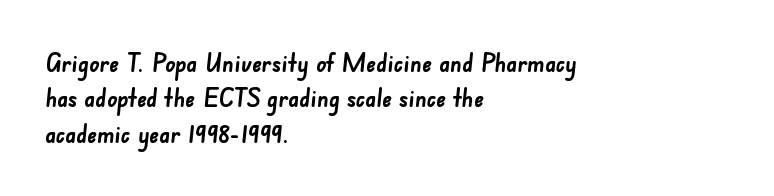
The passage is arranged the way most books set body copy — flush left. Letter spacing: default. A dark, heavy texture on the line: the type is bold. Leading: standard.
